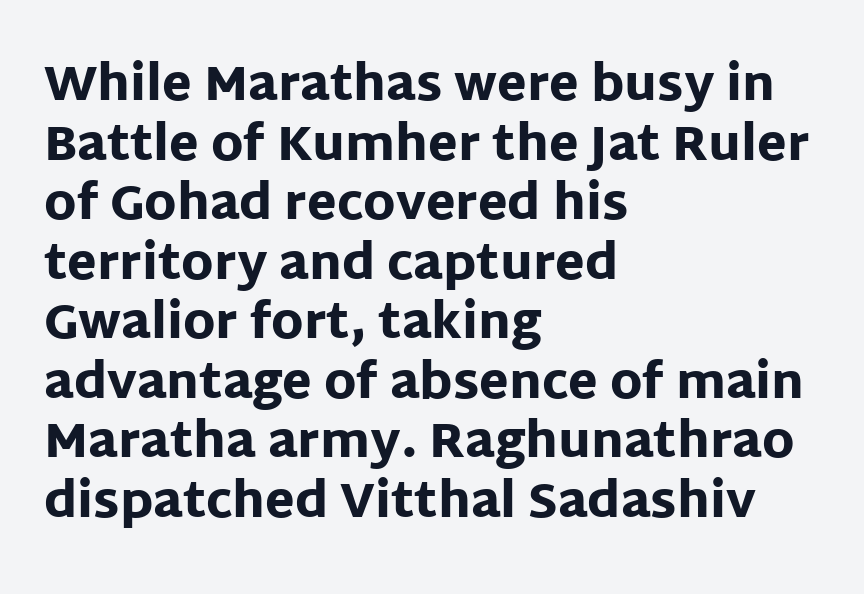
Casual observation: everything's shoved over to the left. Typographically, this falls in the sans-serif category. These words are printed bold, with thick strokes throughout. Is this a fixed-width face? No — the glyphs have proportional, varying widths. The lettering holds an erect, upright posture throughout.
